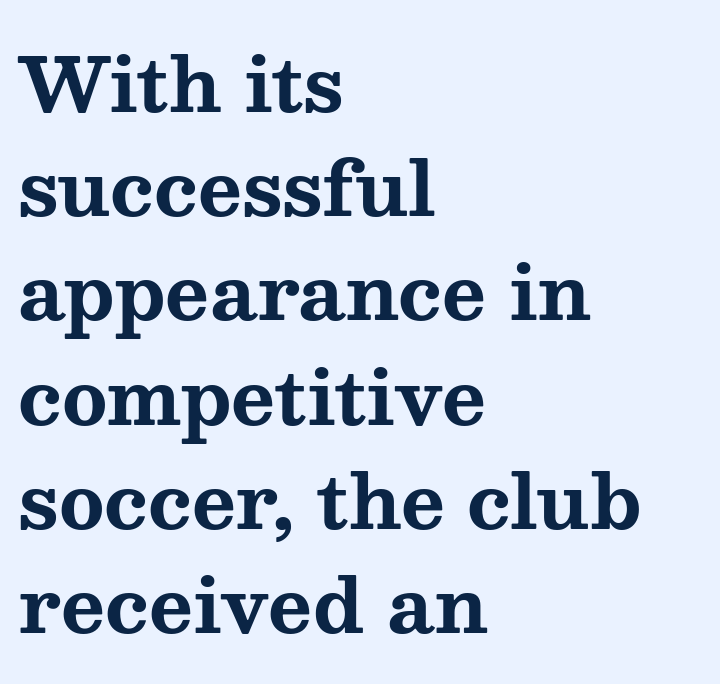
{"serif": "yes", "italic": "no", "bold": "yes", "weight": "bold", "width": "wide", "stroke_contrast": "medium", "x_height": "medium", "monospaced": "no", "underline": "no", "align": "left", "line_spacing": "normal", "line_spacing_ratio": 1.39, "letter_spacing": "normal", "letter_spacing_em": 0.0, "glyph_px": 75}
